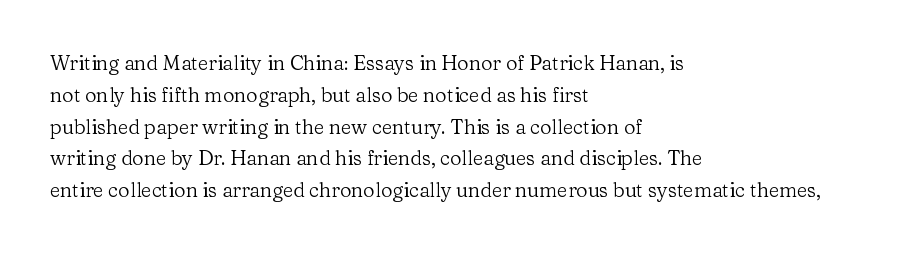
The image shows 20 px text type, upright; set left-aligned, normal line spacing (1.59x), normal letter spacing, not underlined.
